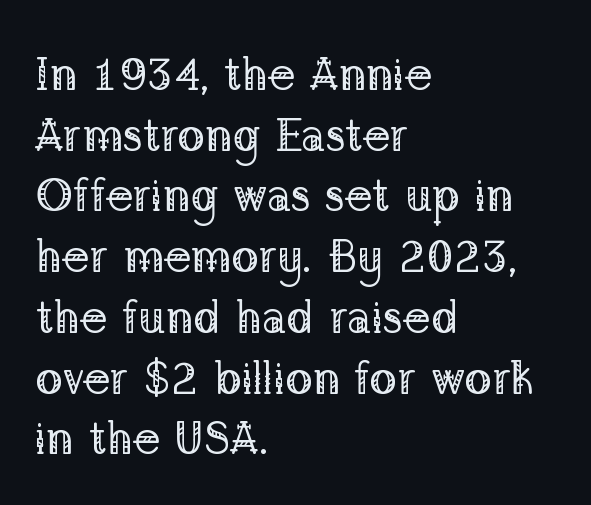
Q: Is the text bold? A: No.
Q: Is the text italic (slanted)? A: No, it is upright.
Q: Is the typeface a serif or a sans-serif typeface? A: Serif.
Q: Is the text underlined? A: No.
Q: How is the paragraph aligned? A: Left-aligned.
Q: Is the spacing between letters normal or unusually wide? A: Normal.
Q: Is the spacing between lines tight, normal or loose? A: Normal.
Q: Width (condensed, normal, or wide)? A: Normal.
Q: Stroke contrast? A: Low.
Q: x-height? A: Medium.
Q: Monospaced? A: No.
